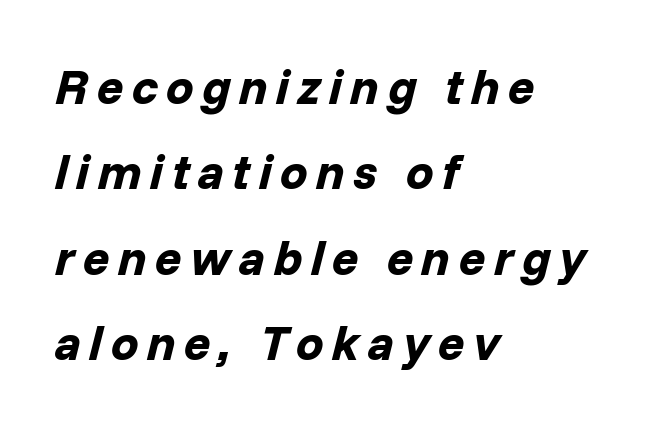
The image shows 49 px bold type, italic (leaning right); set left-aligned, line spacing 1.74x, not underlined; low stroke contrast and a medium x-height.
